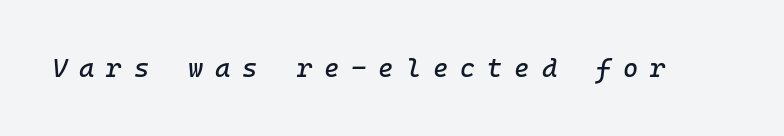
Loose tracking; the words dissolve into strings of separated letters. The text carries the slant typical of an italic or oblique font. Words float on clear page, feet unadorned.
